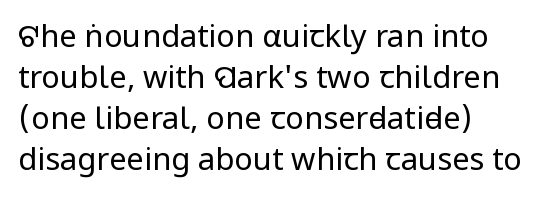
{"serif": "no", "italic": "no", "bold": "no", "weight": "regular", "width": "condensed", "stroke_contrast": "low", "x_height": "large", "monospaced": "no", "underline": "no", "align": "left", "line_spacing": "normal", "line_spacing_ratio": 1.32, "letter_spacing": "normal", "letter_spacing_em": 0.0, "glyph_px": 31}
